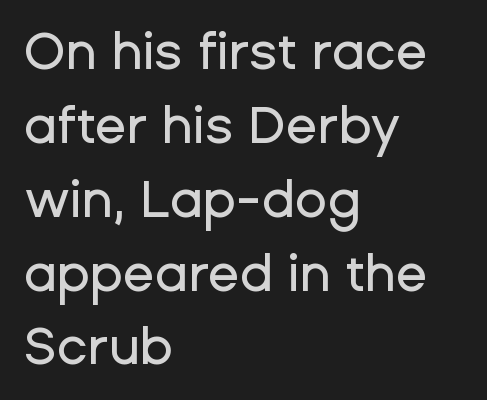
The image shows 52 px sans-serif type, upright; set left-aligned, normal line spacing (1.42x), normal letter spacing, not underlined; low stroke contrast and a medium x-height.
